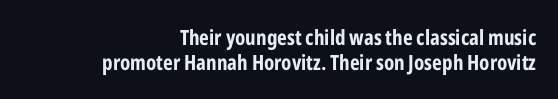
Plenty of ink on the page — the face is bold. The passage shown has conventional tracking throughout. This is roman type, the default non-slanted kind. The text block is weighted toward the right margin, trailing off unevenly leftward. The string is rendered with underlining switched off.
